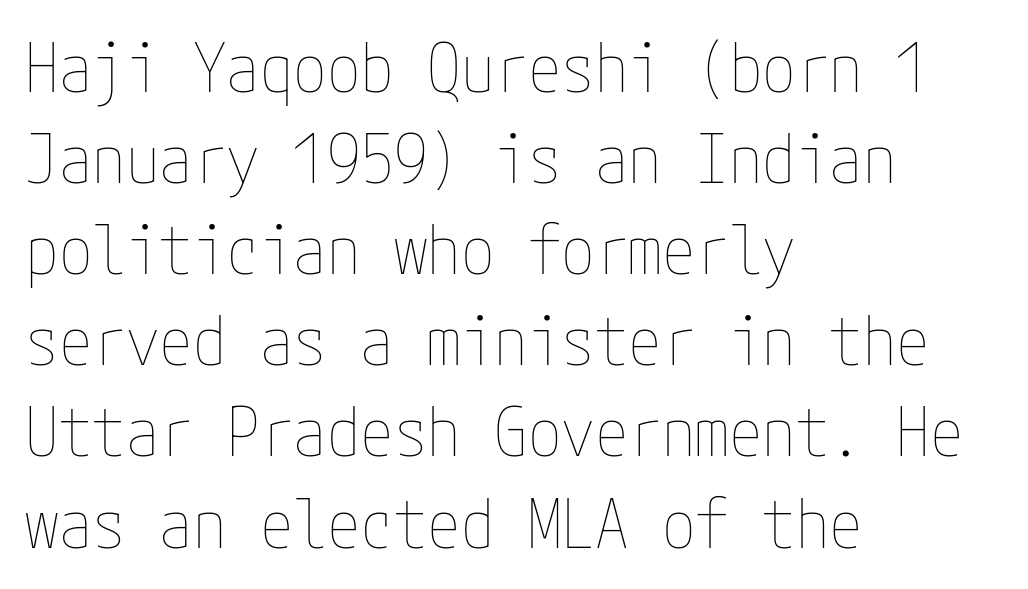
The image shows 67 px thin, condensed type, upright; set left-aligned, normal line spacing (1.36x), normal letter spacing, not underlined; low stroke contrast and a medium x-height.
